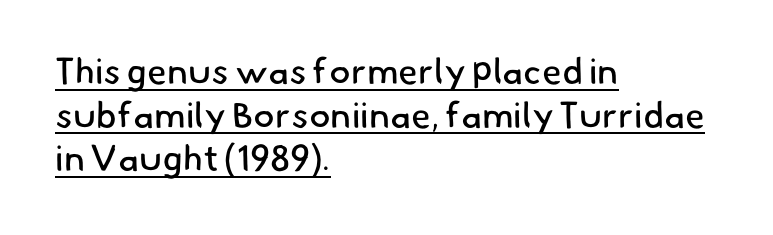
Q: Is the text bold? A: No.
Q: Is the typeface a serif or a sans-serif typeface? A: Sans-serif.
Q: Is the text underlined? A: Yes.
Q: How is the paragraph aligned? A: Left-aligned.
Q: Is the spacing between letters normal or unusually wide? A: Normal.
Q: Width (condensed, normal, or wide)? A: Normal.
Q: Stroke contrast? A: Low.
Q: x-height? A: Small.
Q: Monospaced? A: No.
